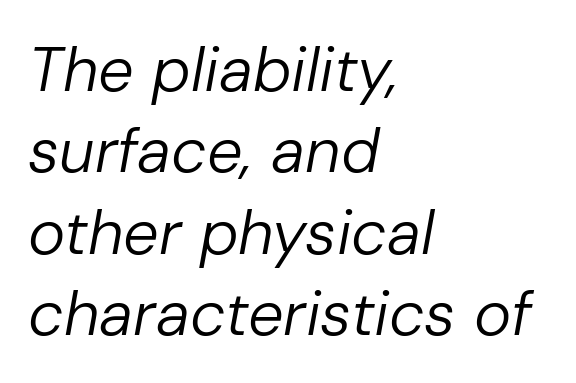
{"italic": "yes", "lean": "right", "slant_degrees": 10, "bold": "no", "weight": "regular", "width": "normal", "stroke_contrast": "low", "x_height": "medium", "monospaced": "no", "underline": "no", "align": "left", "line_spacing": "normal", "line_spacing_ratio": 1.29, "letter_spacing": "normal", "letter_spacing_em": 0.0, "glyph_px": 63}
